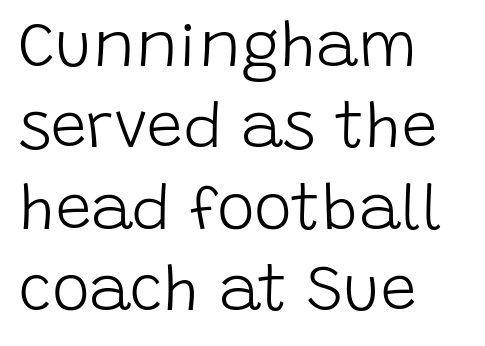
The image shows 64 px light sans-serif type, upright; set left-aligned, normal line spacing (1.27x), normal letter spacing, not underlined; low stroke contrast and a large x-height.
